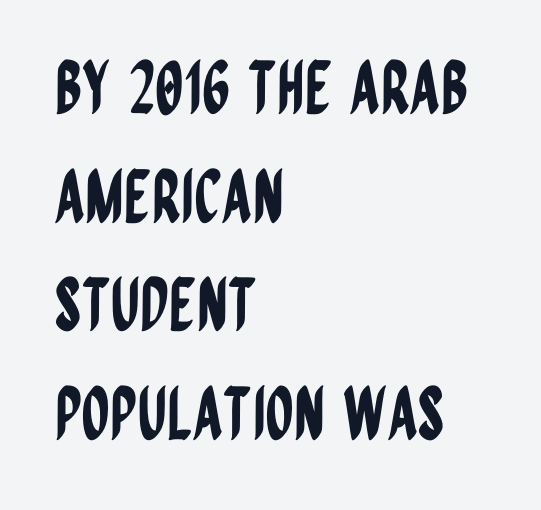
The image shows 72 px condensed sans-serif type, upright; set left-aligned, normal line spacing (1.51x), normal letter spacing, not underlined; low stroke contrast and a large x-height.
